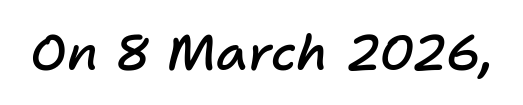
{"italic": "yes", "lean": "right", "slant_degrees": 11, "bold": "semi", "weight": "semibold", "width": "normal", "stroke_contrast": "low", "x_height": "medium", "monospaced": "no", "underline": "no", "letter_spacing": "normal", "letter_spacing_em": 0.0, "glyph_px": 50}
